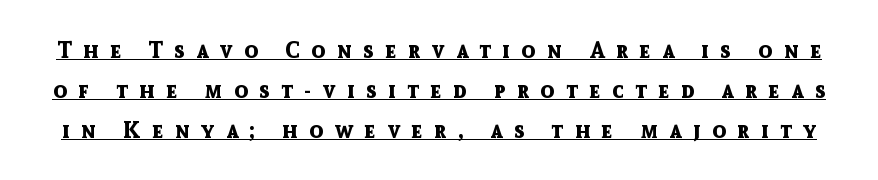
The image shows 23 px bold type, upright; set line spacing 1.74x, unusually wide letter spacing (+0.5 em), underlined.
